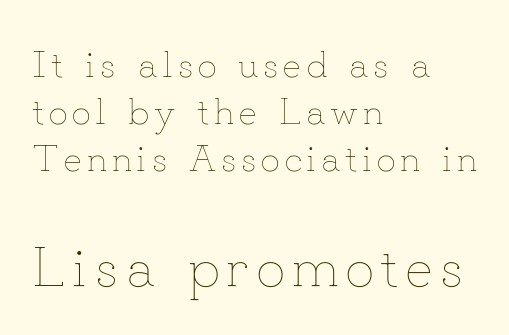
Heaviness? Minimal to ordinary, like unemphasized prose. A typesetter would call this proportional, since set widths differ per character. The composition opens small and finishes big. This sample uses an upright cut, with every glyph sitting square on the baseline. Alignment: flush left.
